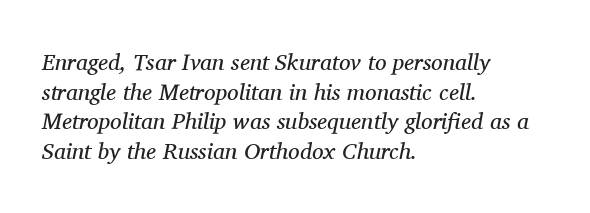
The lines are quadded left. Students, note that the glyphs here touch the page at normal intervals. The rendering uses a moderate line-height, typical for paragraphs. A typesetter would mark this as italic. Has an underline been added? It has not. Stems here are at most as thick as an everyday book face.
